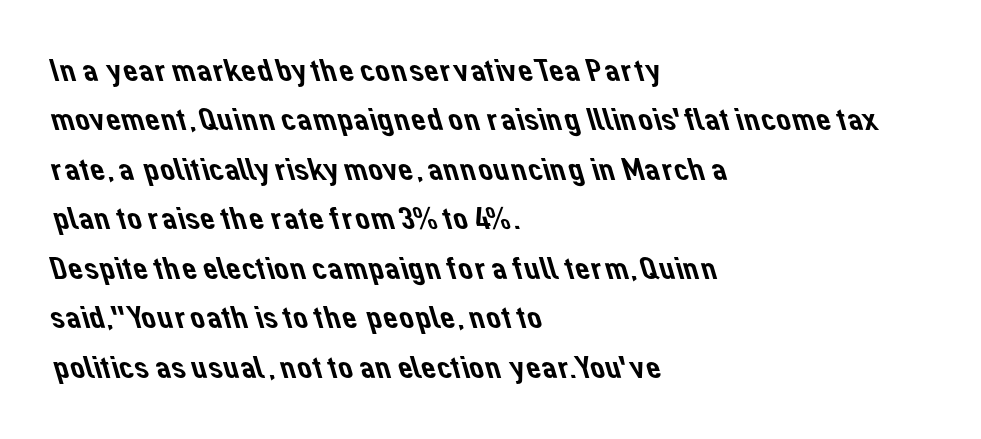
Q: Is the typeface a serif or a sans-serif typeface? A: Sans-serif.
Q: Is the text underlined? A: No.
Q: How is the paragraph aligned? A: Left-aligned.
Q: Is the spacing between letters normal or unusually wide? A: Normal.
Q: Is the spacing between lines tight, normal or loose? A: Normal.
Q: Width (condensed, normal, or wide)? A: Normal.
Q: Stroke contrast? A: Low.
Q: x-height? A: Medium.
Q: Monospaced? A: No.
